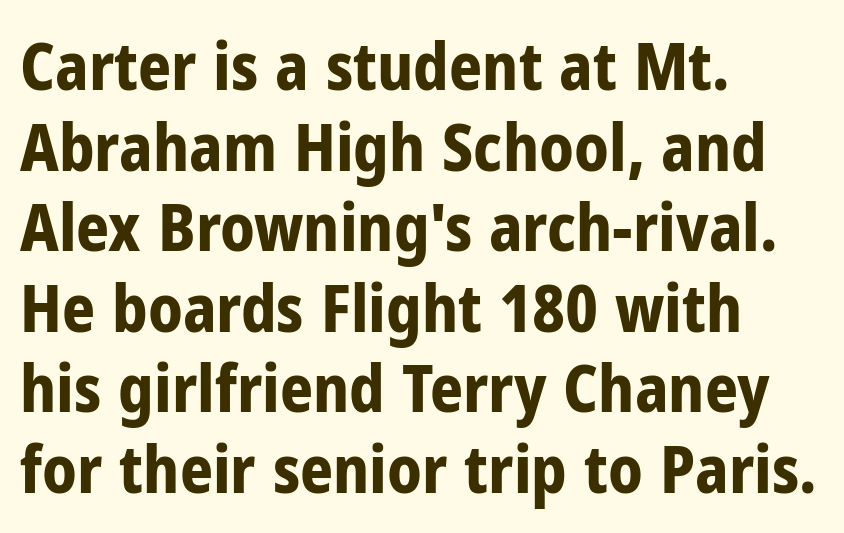
Q: Is the text bold? A: Yes.
Q: Is the text italic (slanted)? A: No, it is upright.
Q: Is the typeface a serif or a sans-serif typeface? A: Sans-serif.
Q: Is the text underlined? A: No.
Q: How is the paragraph aligned? A: Left-aligned.
Q: Is the spacing between letters normal or unusually wide? A: Normal.
Q: Width (condensed, normal, or wide)? A: Condensed.
Q: Stroke contrast? A: Low.
Q: x-height? A: Medium.
Q: Monospaced? A: No.
